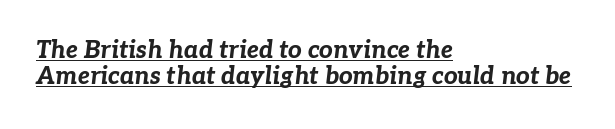
These lines stack with their left ends in a neat column. Caption: bold face, heavy strokes. The axis of the letterforms is tilted away from vertical. This block would grow much taller if given ordinary leading; it's compressed now. In terms of letterspacing, this is plain default setting. You can see a thin bar hugging the bottom of the glyphs.
